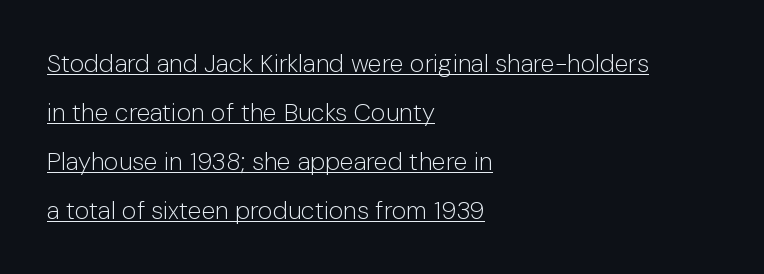
Q: Is the text bold? A: No.
Q: Is the text italic (slanted)? A: No, it is upright.
Q: Is the text underlined? A: Yes.
Q: How is the paragraph aligned? A: Left-aligned.
Q: Is the spacing between letters normal or unusually wide? A: Normal.
Q: Is the spacing between lines tight, normal or loose? A: Loose.
